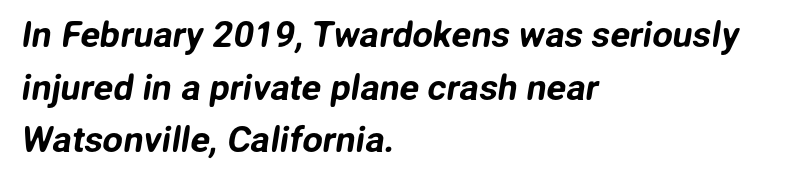
{"serif": "no", "width": "normal", "stroke_contrast": "low", "x_height": "medium", "monospaced": "no", "underline": "no", "align": "left", "line_spacing": "normal", "line_spacing_ratio": 1.46, "letter_spacing": "normal", "letter_spacing_em": 0.0, "glyph_px": 36}
